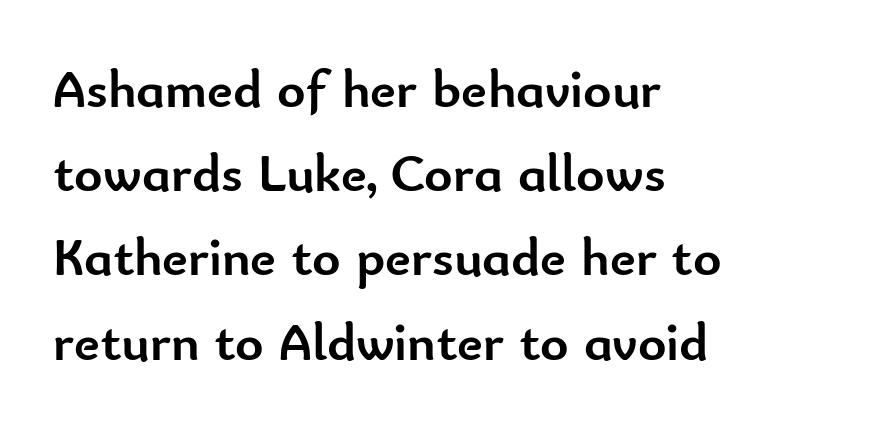
{"serif": "no", "italic": "no", "bold": "yes", "weight": "semibold", "width": "normal", "stroke_contrast": "low", "x_height": "small", "monospaced": "no", "underline": "no", "align": "left", "line_spacing": "normal", "line_spacing_ratio": 1.56, "letter_spacing": "normal", "letter_spacing_em": 0.0, "glyph_px": 54}
